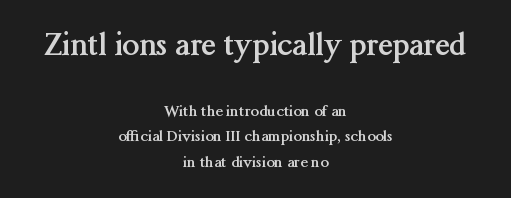
The typography opts for an upright posture over an oblique one. The emphasis by scale lands on block number one, above. The block of text has a typical density, with ordinary space between rows. You'd pick this weight for a headline — it's a proper bold. Short note: letters normally spaced.
